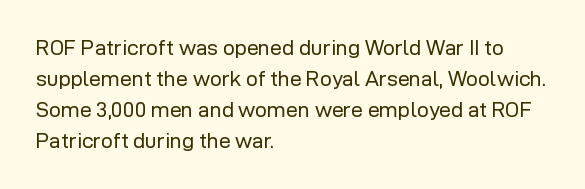
No chunkiness to these letters — they're not bold. The area under the type is left untouched. This rendering uses left alignment, leaving the right contour irregular. The font's upright variant was chosen for this text. Compared with typical body copy, the letter spacing here is the same.
